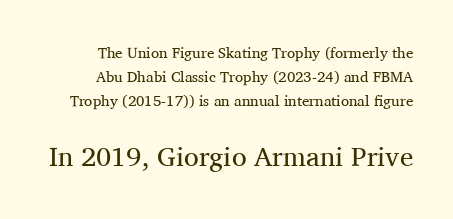
{"italic": "no", "bold": "no", "underline": "no", "line_spacing": "normal", "line_spacing_ratio": 1.59, "letter_spacing": "normal", "letter_spacing_em": 0.0, "larger_block": "second", "size_ratio": 1.8, "glyph_px": 27}
